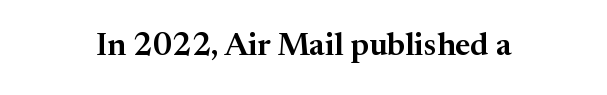
Q: Is the text italic (slanted)? A: No, it is upright.
Q: Is the typeface a serif or a sans-serif typeface? A: Serif.
Q: Is the text underlined? A: No.
Q: Is the spacing between letters normal or unusually wide? A: Normal.
Q: Width (condensed, normal, or wide)? A: Normal.
Q: Stroke contrast? A: Medium.
Q: x-height? A: Medium.
Q: Monospaced? A: No.
